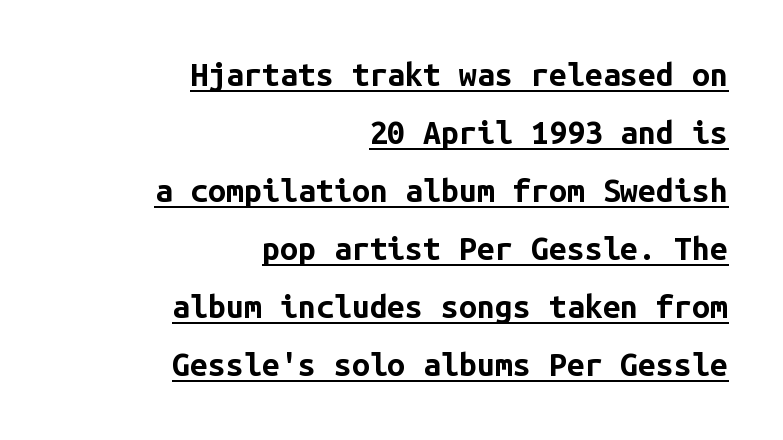
The image shows 32 px bold sans-serif type, upright, monospaced; set right-aligned, line spacing 1.81x, normal letter spacing, underlined; low stroke contrast and a medium x-height.
